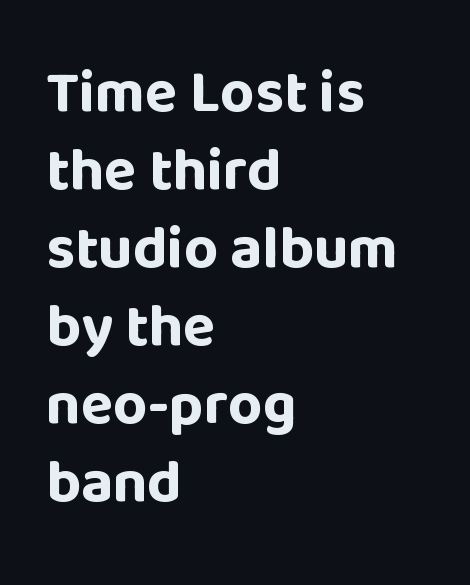
The image shows 60 px bold sans-serif type, upright; set left-aligned, normal line spacing (1.3x), normal letter spacing, not underlined; low stroke contrast and a large x-height.
